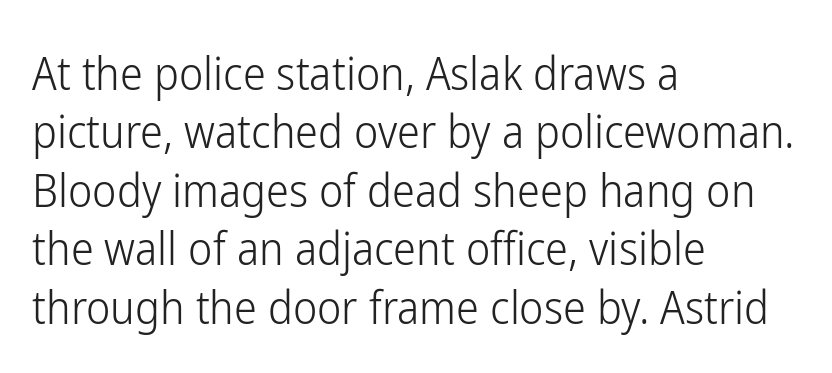
The letterforms sit at book weight or below. Normally led — the rows are evenly, conventionally spaced. The string is rendered with underlining switched off. Tracking here is standard; glyphs follow each other at the usual distance. The passage is arranged the way most books set body copy — flush left. You can tell it's not italic because the verticals are truly vertical.
